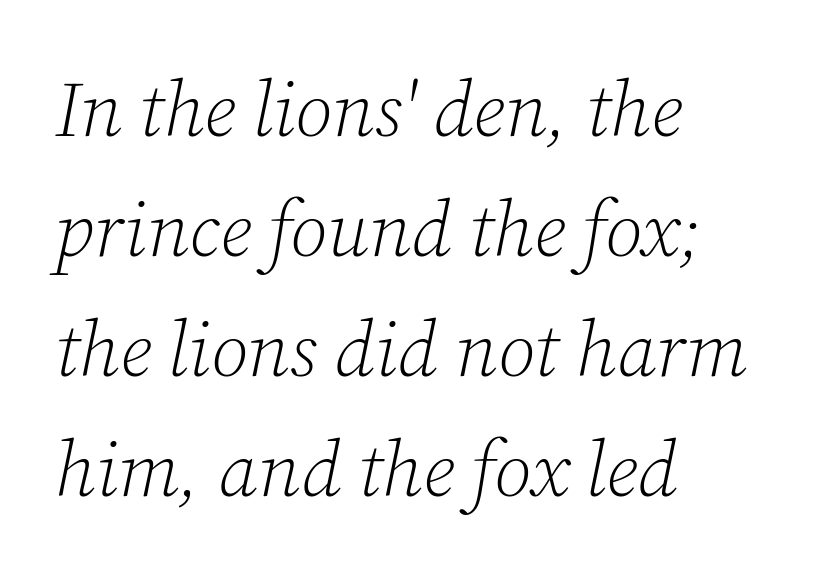
{"serif": "yes", "italic": "yes", "lean": "right", "slant_degrees": 12, "bold": "no", "weight": "light", "width": "normal", "stroke_contrast": "low", "x_height": "medium", "monospaced": "no", "underline": "no", "align": "left", "line_spacing": "normal", "line_spacing_ratio": 1.54, "letter_spacing": "normal", "letter_spacing_em": 0.0, "glyph_px": 78}
